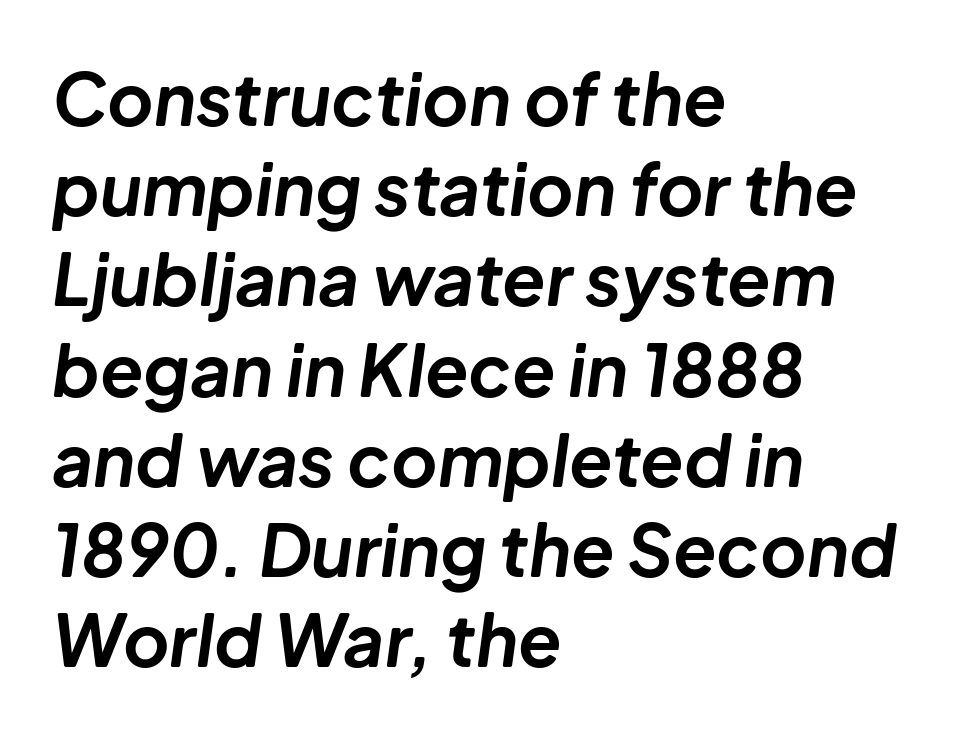
Nobody touched the tracking dial on this one. Here the designer chose a conventional face with non-uniform glyph widths. The text carries the slant typical of an italic or oblique font. Underline: absent. Weight: bold. The space between consecutive lines is moderate.
